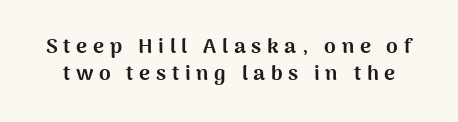
Q: Is the text bold? A: Yes.
Q: Is the text italic (slanted)? A: No, it is upright.
Q: Is the text underlined? A: No.
Q: Is the spacing between letters normal or unusually wide? A: Unusually wide.
Q: Is the spacing between lines tight, normal or loose? A: Normal.
